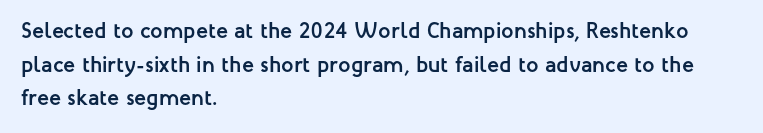
The image shows 22 px bold type, upright; set left-aligned, normal line spacing (1.53x), normal letter spacing, not underlined.
